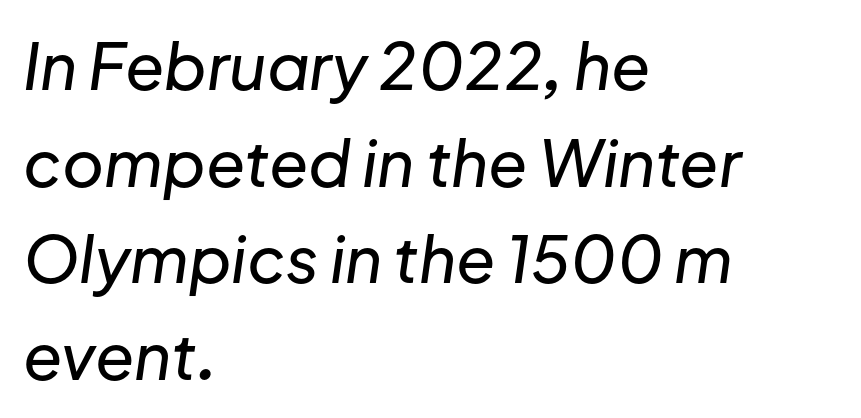
The passage shown is typed in a proportional face where columns would drift. Where is the straight margin? On the left. Summary of vertical rhythm: regular, with standard interline spacing. The text carries the slant typical of an italic or oblique font. Each row of text sits above clean, open space. The face used here is rendered with its standard letterfit.
